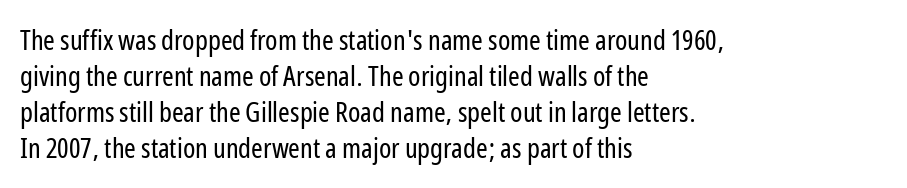
{"serif": "no", "italic": "no", "bold": "no", "weight": "regular", "width": "condensed", "stroke_contrast": "low", "x_height": "medium", "monospaced": "no", "underline": "no", "align": "left", "line_spacing": "normal", "line_spacing_ratio": 1.29, "letter_spacing": "normal", "letter_spacing_em": 0.0, "glyph_px": 28}
